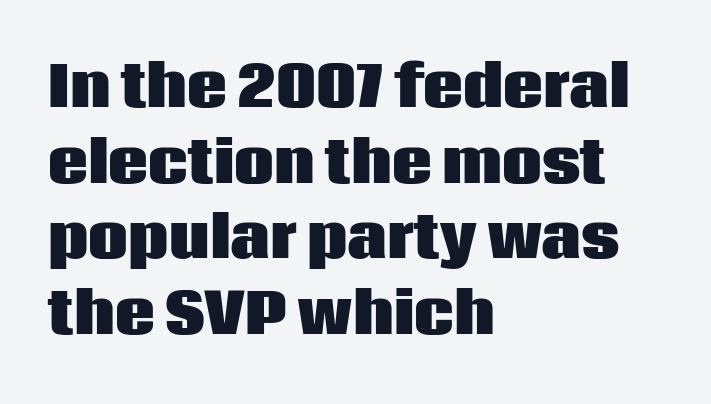
The image shows 56 px heavy sans-serif type, upright; set left-aligned, normal line spacing (1.35x), normal letter spacing, not underlined; low stroke contrast and a large x-height.
